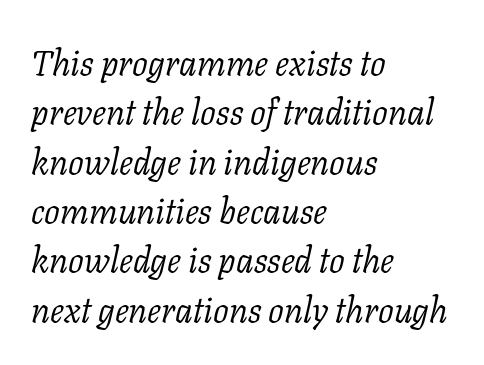
The letters carry serifs — small finishing strokes at the ends of their stems. Italic? Definitely — the glyphs are oblique. You could not count columns in this text — the font is proportionally spaced. The baseline area is clear. Nobody touched the tracking dial on this one. Which margin do the lines hug? The left one — the right edge is uneven.
